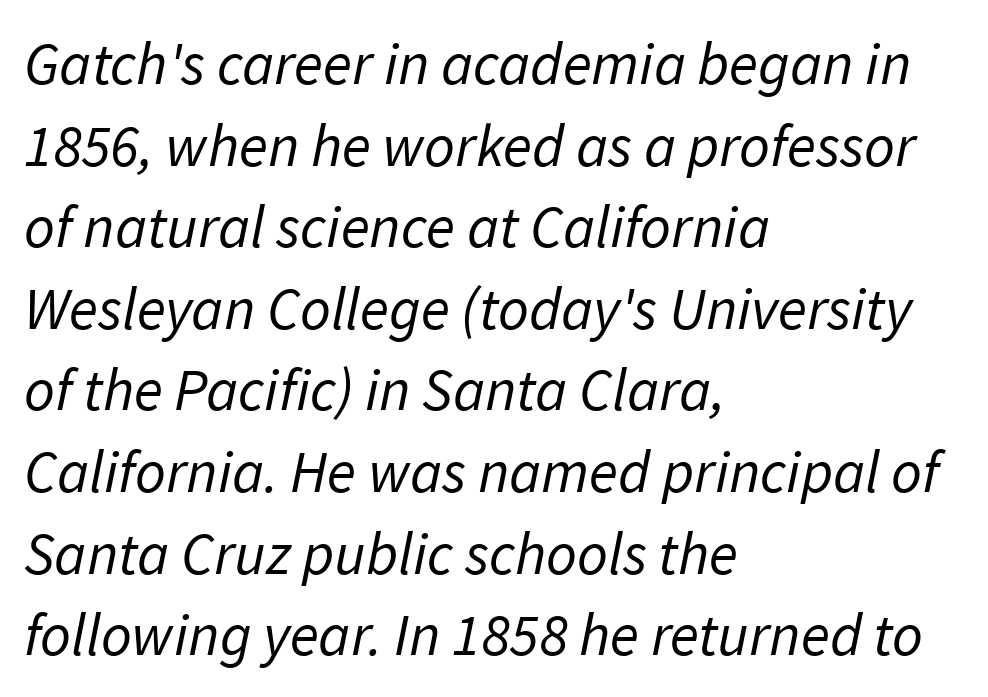
{"serif": "no", "bold": "no", "weight": "regular", "width": "normal", "stroke_contrast": "low", "x_height": "medium", "monospaced": "no", "underline": "no", "align": "left", "line_spacing": "normal", "line_spacing_ratio": 1.36, "letter_spacing": "normal", "letter_spacing_em": 0.0, "glyph_px": 60}
